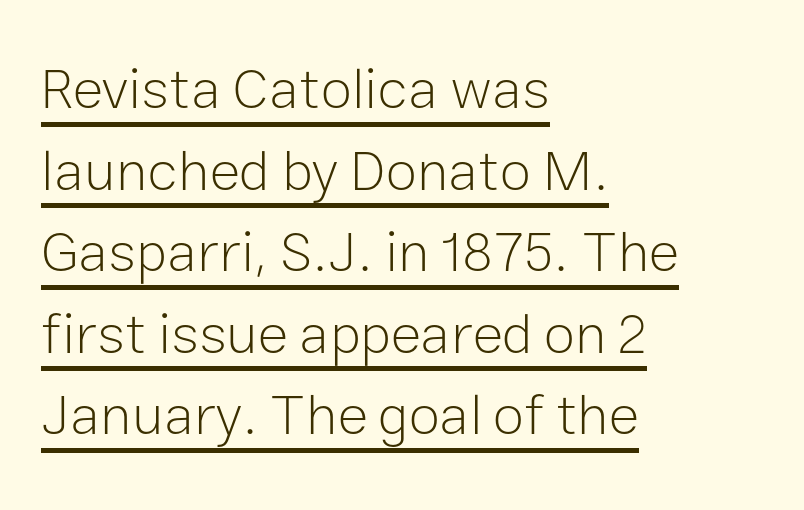
Q: Is the text bold? A: No.
Q: Is the text italic (slanted)? A: No, it is upright.
Q: Is the typeface a serif or a sans-serif typeface? A: Sans-serif.
Q: Is the text underlined? A: Yes.
Q: How is the paragraph aligned? A: Left-aligned.
Q: Is the spacing between letters normal or unusually wide? A: Normal.
Q: Is the spacing between lines tight, normal or loose? A: Normal.
Q: Width (condensed, normal, or wide)? A: Normal.
Q: Stroke contrast? A: Low.
Q: x-height? A: Medium.
Q: Monospaced? A: No.
